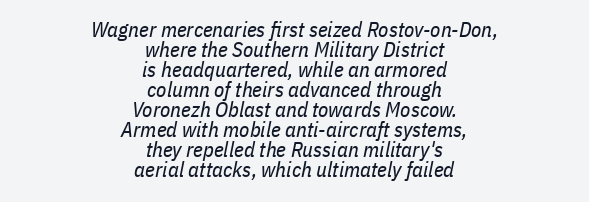
Q: Is the text bold? A: No.
Q: Is the text italic (slanted)? A: Yes, it leans right by about 11 degrees.
Q: Is the text underlined? A: No.
Q: How is the paragraph aligned? A: Centered.
Q: Is the spacing between letters normal or unusually wide? A: Normal.
Q: Is the spacing between lines tight, normal or loose? A: Tight.
